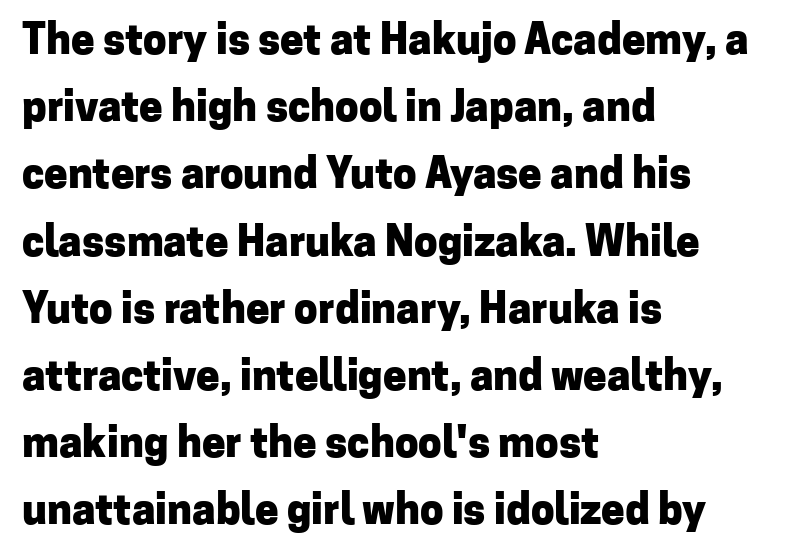
Q: Is the text bold? A: Yes.
Q: Is the text italic (slanted)? A: No, it is upright.
Q: Is the typeface a serif or a sans-serif typeface? A: Sans-serif.
Q: Is the text underlined? A: No.
Q: How is the paragraph aligned? A: Left-aligned.
Q: Is the spacing between letters normal or unusually wide? A: Normal.
Q: Is the spacing between lines tight, normal or loose? A: Normal.
Q: Width (condensed, normal, or wide)? A: Normal.
Q: Stroke contrast? A: Low.
Q: x-height? A: Medium.
Q: Monospaced? A: No.
